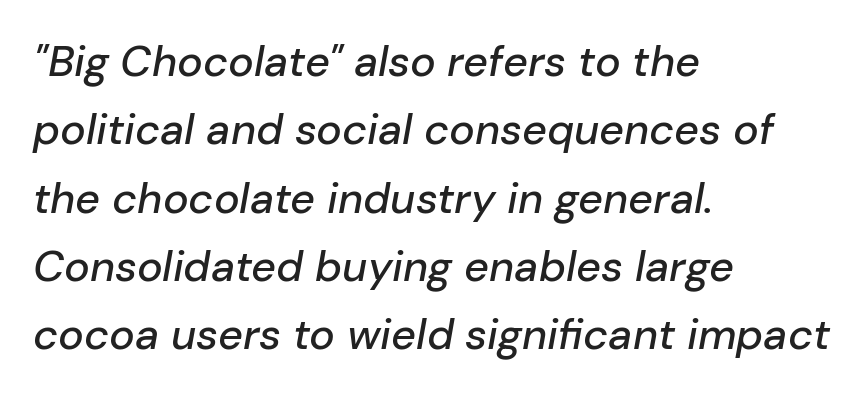
{"italic": "yes", "lean": "right", "slant_degrees": 10, "width": "normal", "stroke_contrast": "low", "x_height": "medium", "monospaced": "no", "underline": "no", "align": "left", "line_spacing": "normal", "line_spacing_ratio": 1.59, "letter_spacing": "normal", "letter_spacing_em": 0.0, "glyph_px": 43}
